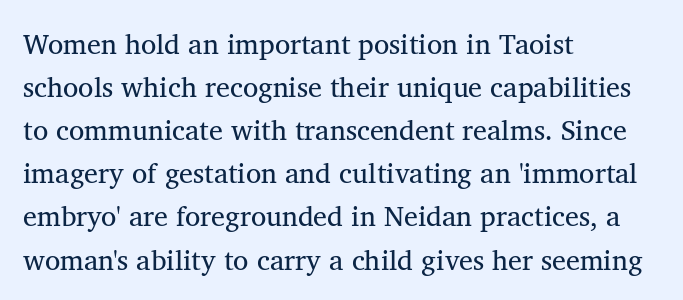
Q: Is the text bold? A: No.
Q: Is the text italic (slanted)? A: No, it is upright.
Q: Is the typeface a serif or a sans-serif typeface? A: Serif.
Q: Is the text underlined? A: No.
Q: How is the paragraph aligned? A: Left-aligned.
Q: Is the spacing between letters normal or unusually wide? A: Normal.
Q: Is the spacing between lines tight, normal or loose? A: Normal.
Q: Width (condensed, normal, or wide)? A: Normal.
Q: Stroke contrast? A: Medium.
Q: x-height? A: Medium.
Q: Monospaced? A: No.
